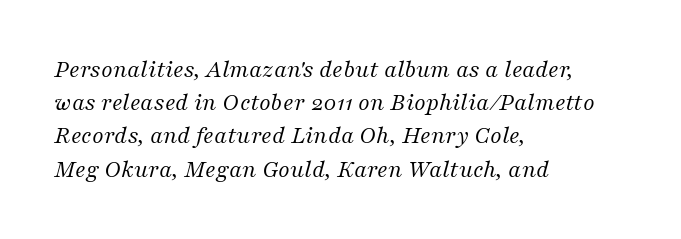
{"italic": "yes", "lean": "right", "slant_degrees": 16, "bold": "no", "underline": "no", "align": "left", "line_spacing": "normal", "line_spacing_ratio": 1.33, "letter_spacing": "normal", "letter_spacing_em": 0.0, "glyph_px": 25}
